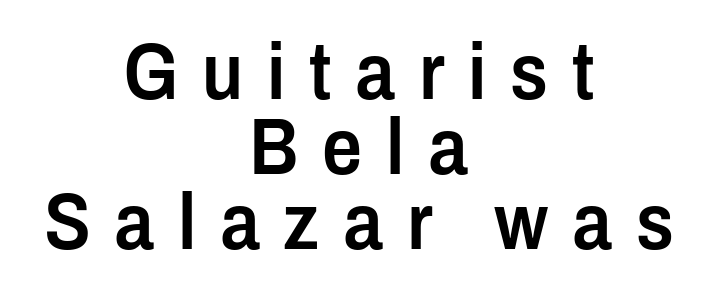
{"serif": "no", "italic": "no", "bold": "semi", "weight": "semibold", "width": "condensed", "stroke_contrast": "low", "x_height": "medium", "monospaced": "no", "underline": "no", "align": "center", "line_spacing": "tight", "line_spacing_ratio": 0.95, "letter_spacing": "wide", "letter_spacing_em": 0.3, "glyph_px": 79}
